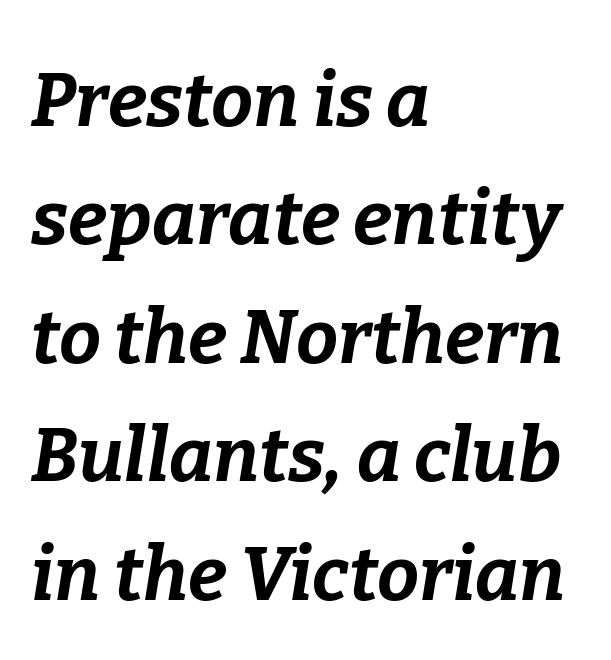
{"italic": "yes", "lean": "right", "slant_degrees": 9, "bold": "yes", "weight": "bold", "width": "normal", "stroke_contrast": "low", "x_height": "medium", "monospaced": "no", "underline": "no", "align": "left", "line_spacing": "normal", "line_spacing_ratio": 1.58, "letter_spacing": "normal", "letter_spacing_em": 0.0, "glyph_px": 75}
